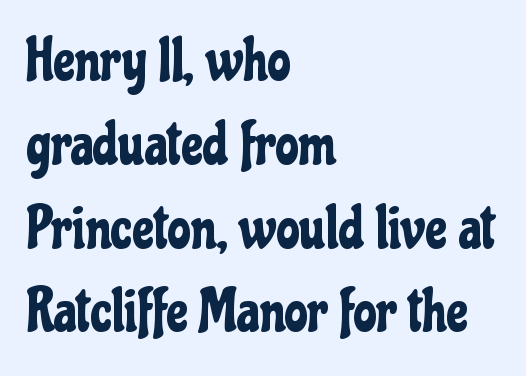
{"serif": "no", "italic": "no", "width": "condensed", "stroke_contrast": "low", "x_height": "medium", "monospaced": "no", "underline": "no", "align": "left", "line_spacing": "normal", "line_spacing_ratio": 1.42, "letter_spacing": "normal", "letter_spacing_em": 0.0, "glyph_px": 59}
